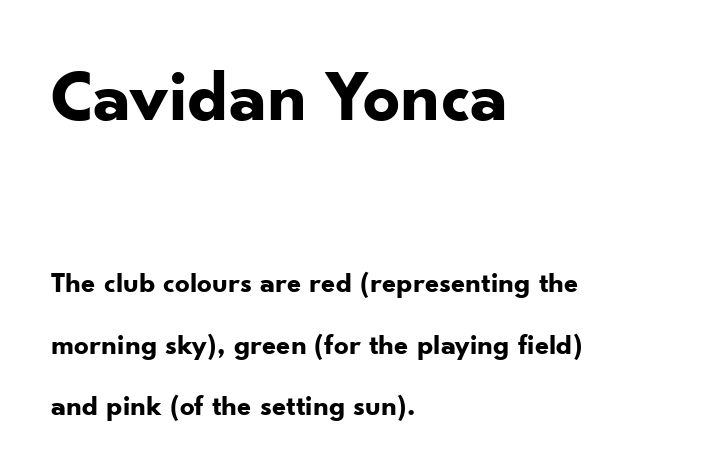
Q: Is the text bold? A: Yes.
Q: Is the text italic (slanted)? A: No, it is upright.
Q: Is the typeface a serif or a sans-serif typeface? A: Sans-serif.
Q: Is the text underlined? A: No.
Q: How is the paragraph aligned? A: Left-aligned.
Q: Is the spacing between letters normal or unusually wide? A: Normal.
Q: Is the spacing between lines tight, normal or loose? A: Loose.
Q: Which block of text is set in a larger size, the first (top) or the second (bottom)? A: The first (top) one.
Q: Width (condensed, normal, or wide)? A: Normal.
Q: Stroke contrast? A: Low.
Q: x-height? A: Small.
Q: Monospaced? A: No.
